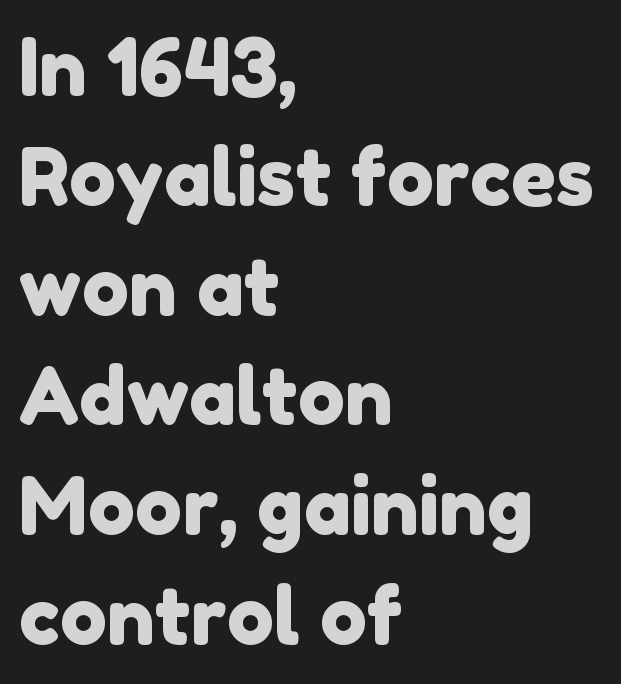
Decoration check: the copy has no underline. Horizontal alignment here is leftward, the default for most running prose. There is no visible air inserted between adjacent glyphs. Note: no serifs on the glyphs. This sample keeps an unexceptional amount of space between lines.
